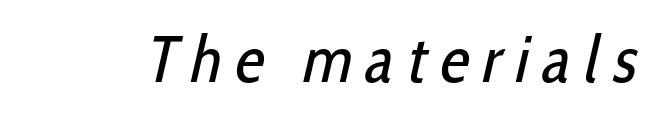
The image shows 65 px regular-weight, condensed sans-serif type; set unusually wide letter spacing (+0.21 em), not underlined; low stroke contrast and a medium x-height.
